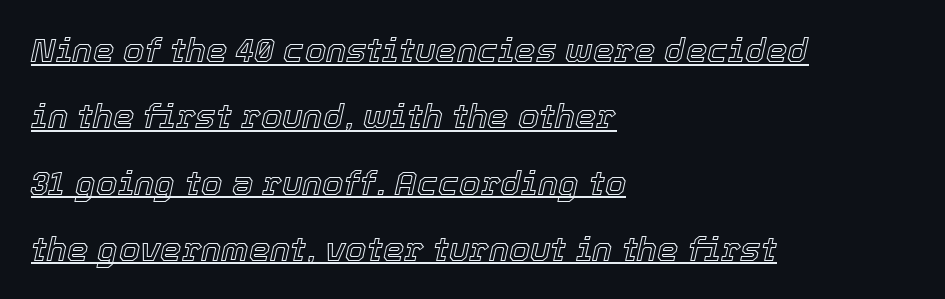
{"italic": "yes", "lean": "right", "slant_degrees": 12, "width": "normal", "x_height": "medium", "monospaced": "no", "underline": "yes", "align": "left", "line_spacing": "loose", "line_spacing_ratio": 1.95, "letter_spacing": "normal", "letter_spacing_em": 0.0, "glyph_px": 34}
